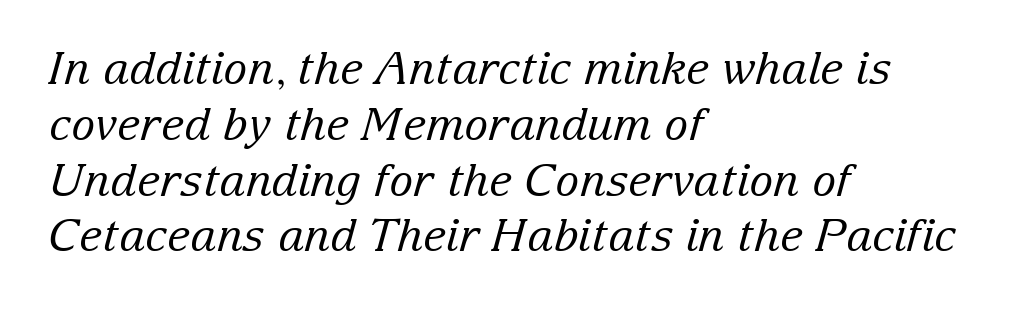
Q: Is the text bold? A: No.
Q: Is the text italic (slanted)? A: Yes, it leans right by about 15 degrees.
Q: Is the typeface a serif or a sans-serif typeface? A: Serif.
Q: Is the text underlined? A: No.
Q: How is the paragraph aligned? A: Left-aligned.
Q: Is the spacing between letters normal or unusually wide? A: Normal.
Q: Width (condensed, normal, or wide)? A: Normal.
Q: Stroke contrast? A: Low.
Q: x-height? A: Medium.
Q: Monospaced? A: No.
